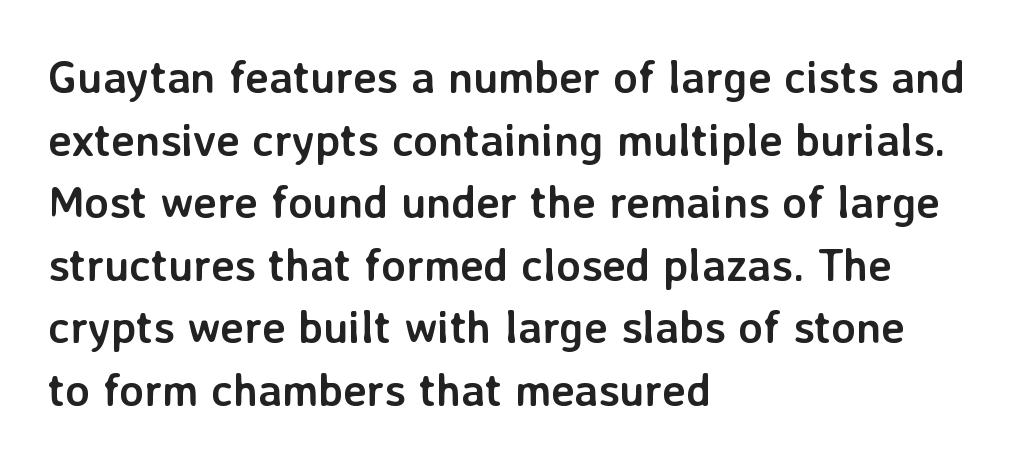
{"serif": "no", "italic": "no", "bold": "yes", "weight": "semibold", "width": "normal", "stroke_contrast": "low", "x_height": "medium", "monospaced": "no", "underline": "no", "align": "left", "line_spacing": "normal", "line_spacing_ratio": 1.39, "letter_spacing": "normal", "letter_spacing_em": 0.0, "glyph_px": 45}
